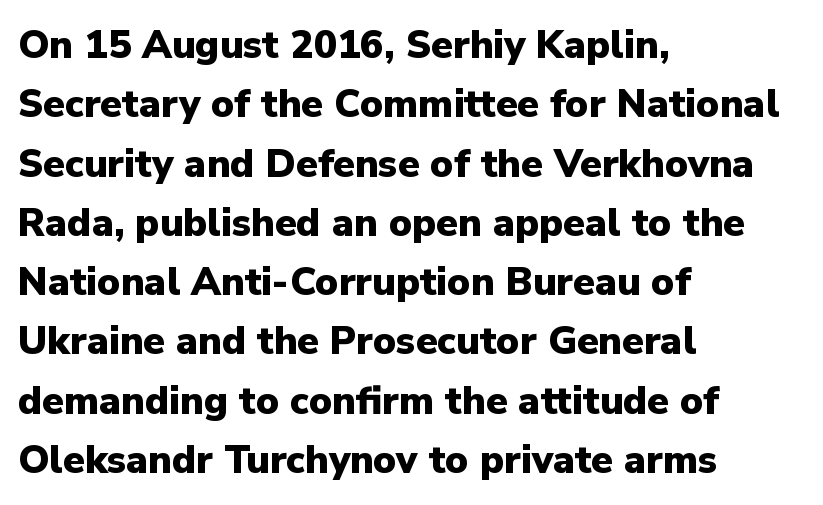
Q: Is the text bold? A: Yes.
Q: Is the text italic (slanted)? A: No, it is upright.
Q: Is the typeface a serif or a sans-serif typeface? A: Sans-serif.
Q: Is the text underlined? A: No.
Q: How is the paragraph aligned? A: Left-aligned.
Q: Is the spacing between letters normal or unusually wide? A: Normal.
Q: Is the spacing between lines tight, normal or loose? A: Normal.
Q: Width (condensed, normal, or wide)? A: Normal.
Q: Stroke contrast? A: Low.
Q: x-height? A: Medium.
Q: Monospaced? A: No.
